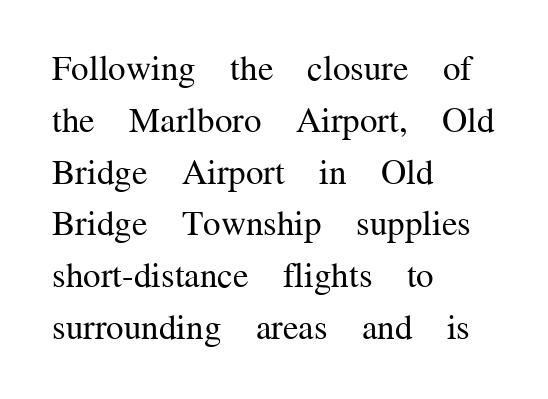
{"serif": "yes", "italic": "no", "bold": "no", "weight": "regular", "width": "normal", "stroke_contrast": "medium", "x_height": "medium", "monospaced": "no", "underline": "no", "align": "left", "line_spacing": "normal", "line_spacing_ratio": 1.48, "letter_spacing": "normal", "letter_spacing_em": 0.0, "glyph_px": 35}
